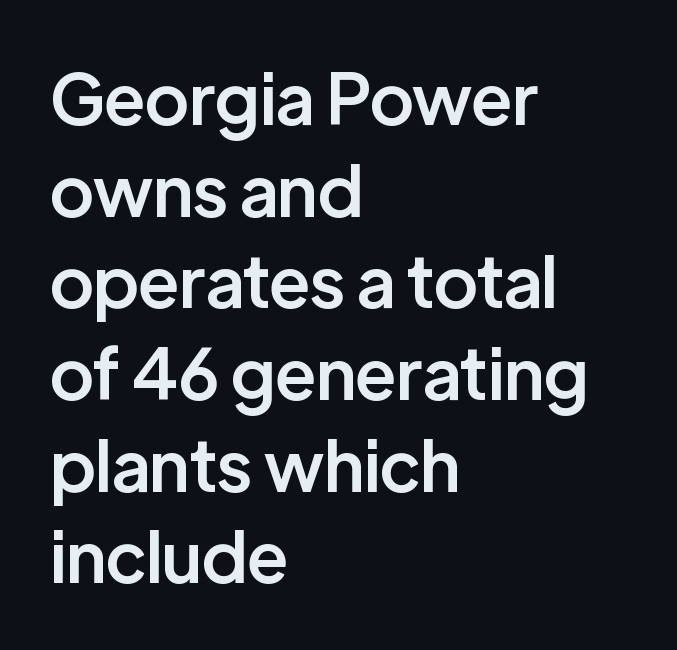
Lines of text with bare space underneath. On the weight axis this lands at semibold, roughly 600. Italic? Not at all — the glyphs are vertical. Are there feet on the stems? There aren't — it's a sans. Where is the straight margin? On the left.
